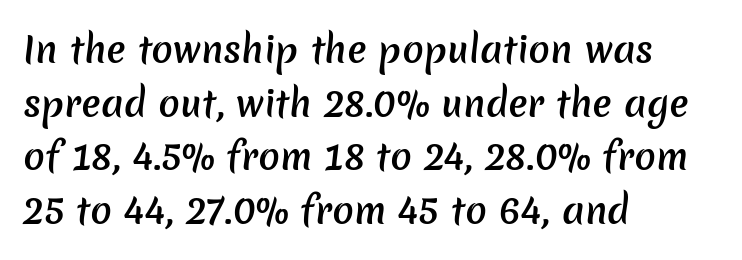
{"serif": "no", "bold": "semi", "weight": "semibold", "width": "normal", "stroke_contrast": "low", "x_height": "medium", "monospaced": "no", "underline": "no", "align": "left", "line_spacing": "normal", "line_spacing_ratio": 1.49, "letter_spacing": "normal", "letter_spacing_em": 0.0, "glyph_px": 36}
